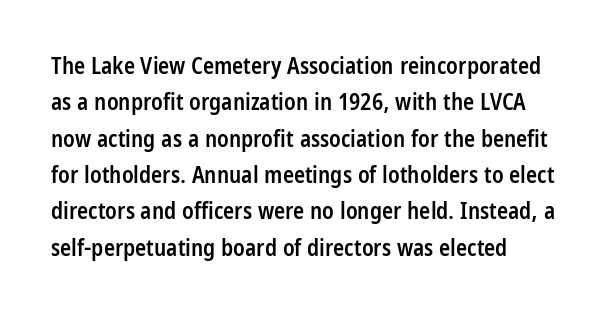
The image shows 23 px text type, upright; set left-aligned, normal line spacing (1.58x), normal letter spacing, not underlined.
